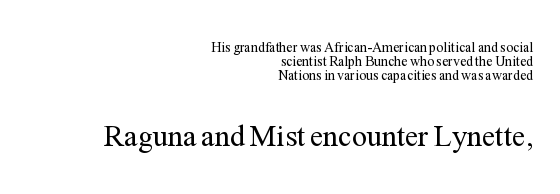
{"serif": "yes", "italic": "no", "bold": "no", "weight": "regular", "width": "normal", "stroke_contrast": "medium", "x_height": "medium", "monospaced": "no", "underline": "no", "align": "right", "line_spacing": "tight", "line_spacing_ratio": 1.01, "letter_spacing": "normal", "letter_spacing_em": 0.0, "larger_block": "second", "size_ratio": 2.14, "glyph_px": 30}
